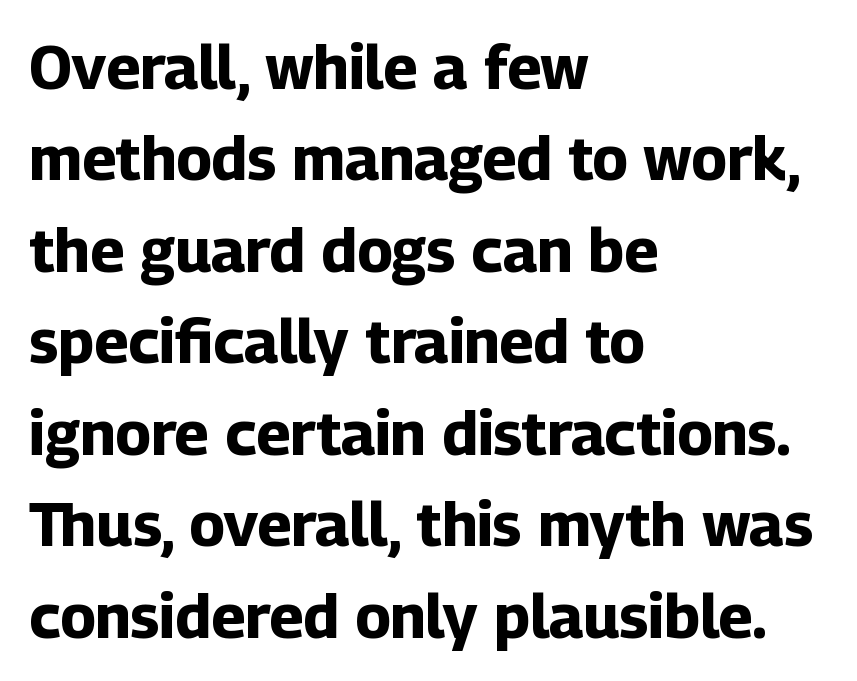
Q: Is the text bold? A: Yes.
Q: Is the text italic (slanted)? A: No, it is upright.
Q: Is the typeface a serif or a sans-serif typeface? A: Sans-serif.
Q: Is the text underlined? A: No.
Q: How is the paragraph aligned? A: Left-aligned.
Q: Is the spacing between letters normal or unusually wide? A: Normal.
Q: Is the spacing between lines tight, normal or loose? A: Normal.
Q: Width (condensed, normal, or wide)? A: Normal.
Q: Stroke contrast? A: Low.
Q: x-height? A: Medium.
Q: Monospaced? A: No.
